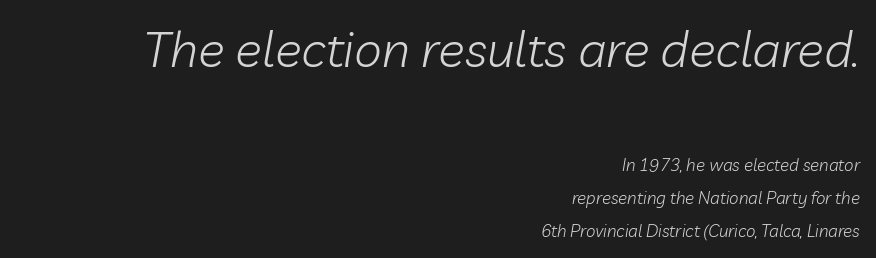
Q: Is the text bold? A: No.
Q: Is the text italic (slanted)? A: Yes, it leans right by about 10 degrees.
Q: Is the text underlined? A: No.
Q: How is the paragraph aligned? A: Right-aligned.
Q: Is the spacing between letters normal or unusually wide? A: Normal.
Q: Is the spacing between lines tight, normal or loose? A: Loose.
Q: Which block of text is set in a larger size, the first (top) or the second (bottom)? A: The first (top) one.
Q: Width (condensed, normal, or wide)? A: Normal.
Q: Stroke contrast? A: Low.
Q: x-height? A: Medium.
Q: Monospaced? A: No.
